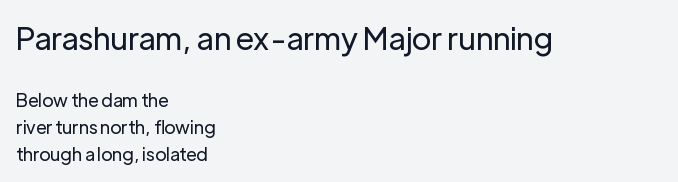
The image shows 31 px regular-weight sans-serif type, upright; set left-aligned, normal line spacing (1.49x), normal letter spacing, not underlined; the first (top) block is 1.72x larger; low stroke contrast and a medium x-height.
